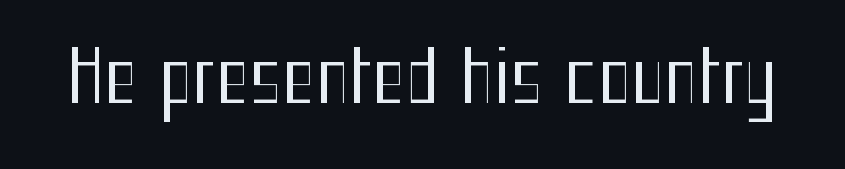
Ascenders rise straight up at ninety degrees. Note the varied advance widths — an 'i' is clearly narrower than an 'm'. To sum up the face: it is a sans, with no serifs. Quick note: underline off. Is the letter spacing exaggerated? No — it looks like the ordinary default.
